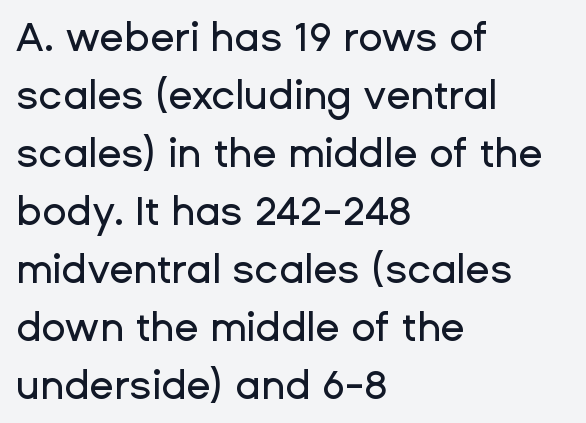
Each word holds together tightly as a unit, with standard inter-letter gaps. The face used here is a sans, in the tradition of grotesques and geometrics. Think of a printed novel: that variable character pitch is what you see here. The space directly below the letters is spotless. Every stem runs plumb, perpendicular to the baseline. Summary of vertical rhythm: regular, with standard interline spacing.
